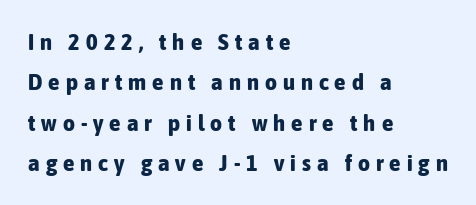
The image shows 23 px bold type, upright; set left-aligned, line spacing 1.76x, unusually wide letter spacing (+0.26 em), not underlined.
